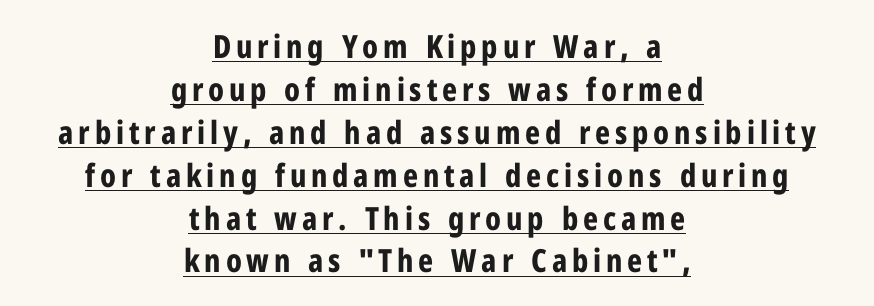
Decoration check: the copy is underlined. This is roman type, the default non-slanted kind. Is this a sans? Yes — the strokes have no serifs. The setting favours the middle, as headings and verse often do. Normally led — the rows are evenly, conventionally spaced. Spacing verdict: proportional, widths tailored to each character.
